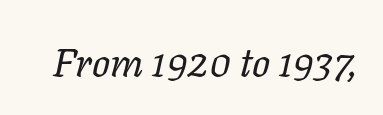
Q: Is the text bold? A: No.
Q: Is the text italic (slanted)? A: Yes, it leans right by about 11 degrees.
Q: Is the text underlined? A: No.
Q: Is the spacing between letters normal or unusually wide? A: Normal.
Q: Width (condensed, normal, or wide)? A: Normal.
Q: Stroke contrast? A: Low.
Q: x-height? A: Medium.
Q: Monospaced? A: No.
